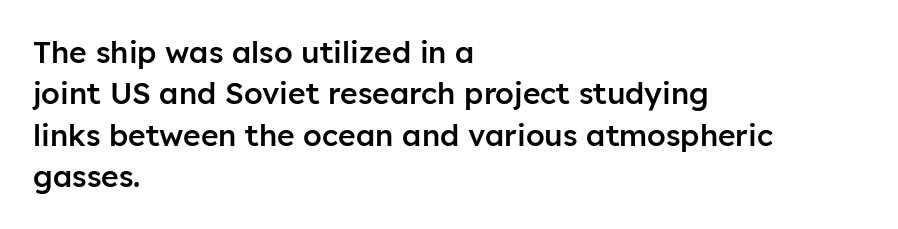
The image shows 30 px semibold sans-serif type, upright; set left-aligned, normal line spacing (1.38x), normal letter spacing, not underlined; low stroke contrast and a medium x-height.
